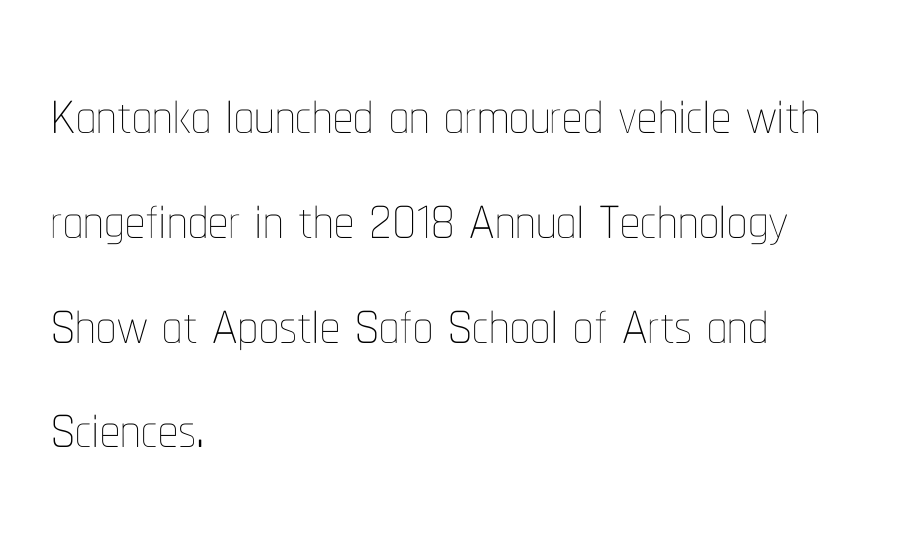
The image shows 80 px thin, condensed type, upright; set left-aligned, normal line spacing (1.31x), normal letter spacing, not underlined; low stroke contrast and a medium x-height.
